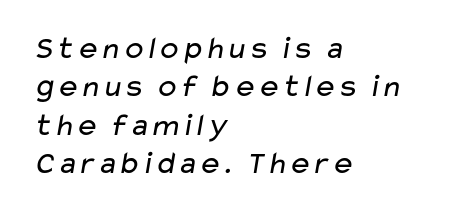
Q: Is the text bold? A: No.
Q: Is the typeface a serif or a sans-serif typeface? A: Sans-serif.
Q: Is the text underlined? A: No.
Q: How is the paragraph aligned? A: Left-aligned.
Q: Is the spacing between letters normal or unusually wide? A: Normal.
Q: Width (condensed, normal, or wide)? A: Wide.
Q: Stroke contrast? A: Low.
Q: x-height? A: Medium.
Q: Monospaced? A: No.
